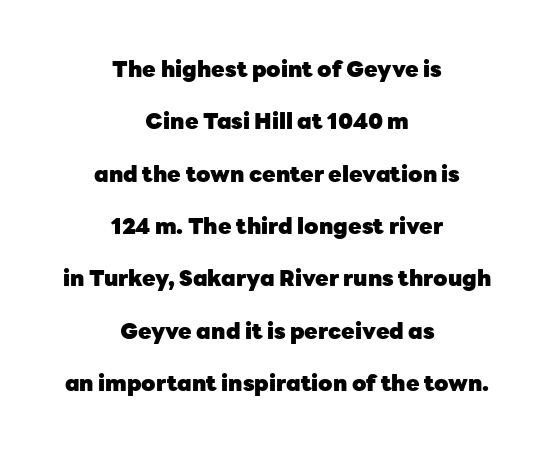
{"italic": "no", "bold": "yes", "underline": "no", "align": "center", "line_spacing": "loose", "line_spacing_ratio": 2.38, "letter_spacing": "normal", "letter_spacing_em": 0.0, "glyph_px": 22}
